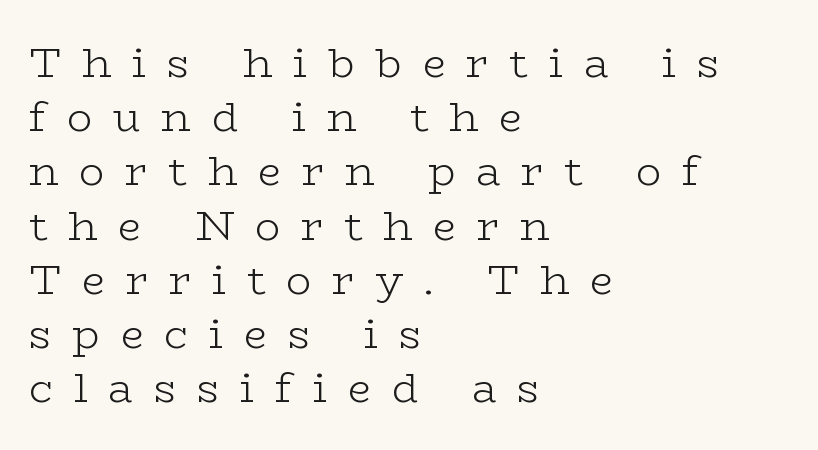
Q: Is the text bold? A: No.
Q: Is the text italic (slanted)? A: No, it is upright.
Q: Is the typeface a serif or a sans-serif typeface? A: Serif.
Q: Is the text underlined? A: No.
Q: How is the paragraph aligned? A: Left-aligned.
Q: Is the spacing between letters normal or unusually wide? A: Unusually wide.
Q: Is the spacing between lines tight, normal or loose? A: Normal.
Q: Width (condensed, normal, or wide)? A: Wide.
Q: Stroke contrast? A: Low.
Q: x-height? A: Medium.
Q: Monospaced? A: No.
